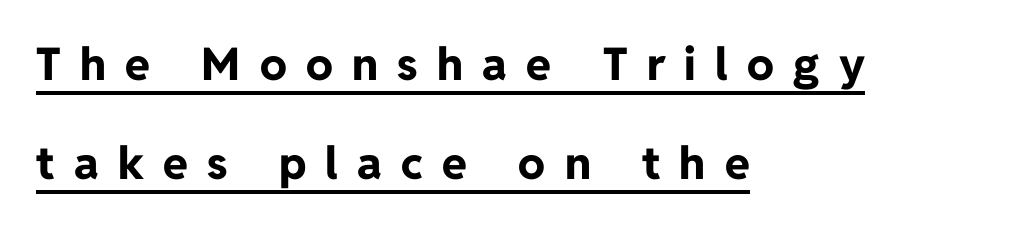
The image shows 45 px bold sans-serif type, upright; set left-aligned, loose line spacing (2.2x), unusually wide letter spacing (+0.43 em), underlined; low stroke contrast and a medium x-height.
